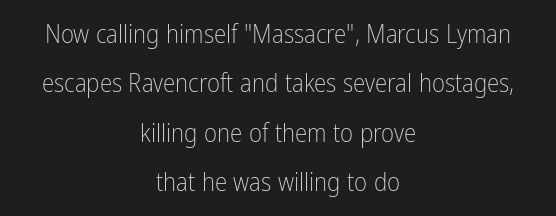
Q: Is the text bold? A: No.
Q: Is the text italic (slanted)? A: No, it is upright.
Q: Is the text underlined? A: No.
Q: How is the paragraph aligned? A: Centered.
Q: Is the spacing between letters normal or unusually wide? A: Normal.
Q: Is the spacing between lines tight, normal or loose? A: Loose.
